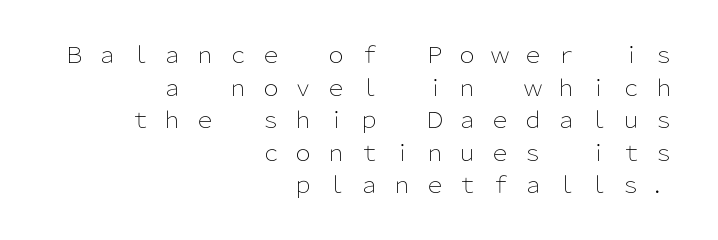
{"italic": "no", "bold": "no", "underline": "no", "align": "right", "line_spacing": "normal", "line_spacing_ratio": 1.48, "letter_spacing": "wide", "letter_spacing_em": 0.49, "glyph_px": 22}
